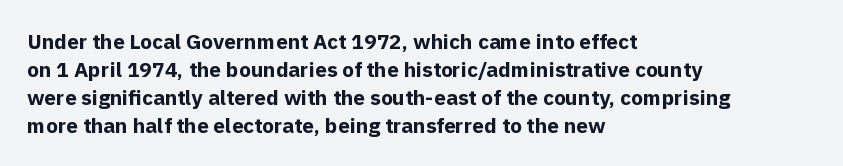
Style check: upright. Reading down the block, your eye returns to a fixed left position each line. This rendering leaves character spacing at its baseline value. Check under the words: just untouched page.
